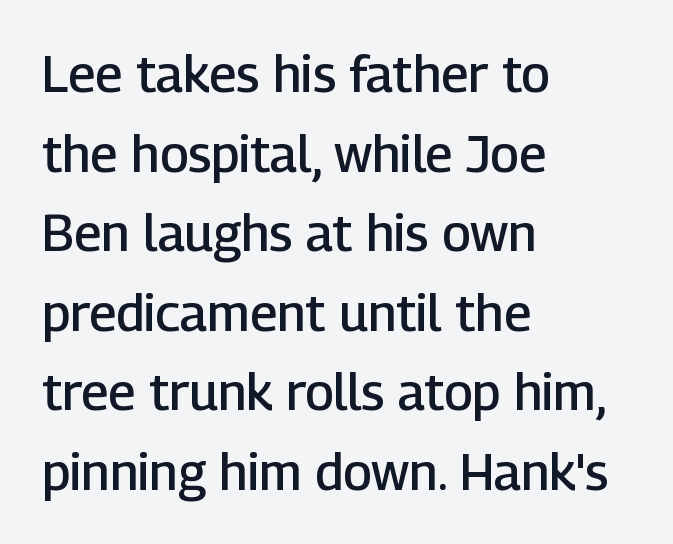
{"serif": "no", "italic": "no", "bold": "semi", "weight": "semibold", "width": "normal", "stroke_contrast": "low", "x_height": "medium", "monospaced": "no", "underline": "no", "align": "left", "line_spacing": "normal", "line_spacing_ratio": 1.56, "letter_spacing": "normal", "letter_spacing_em": 0.0, "glyph_px": 51}
